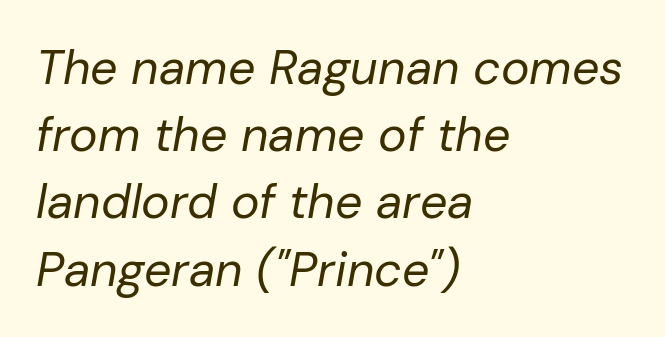
{"italic": "yes", "lean": "right", "slant_degrees": 10, "bold": "no", "weight": "regular", "width": "normal", "stroke_contrast": "low", "x_height": "medium", "monospaced": "no", "underline": "no", "align": "left", "line_spacing": "normal", "line_spacing_ratio": 1.4, "letter_spacing": "normal", "letter_spacing_em": 0.0, "glyph_px": 48}
